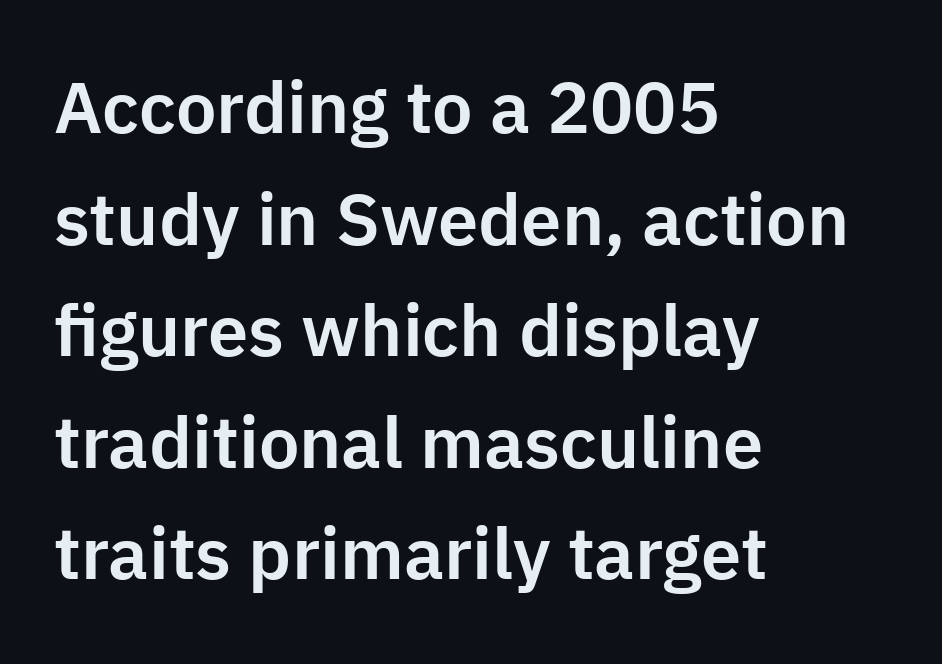
Q: Is the text italic (slanted)? A: No, it is upright.
Q: Is the typeface a serif or a sans-serif typeface? A: Sans-serif.
Q: Is the text underlined? A: No.
Q: How is the paragraph aligned? A: Left-aligned.
Q: Is the spacing between letters normal or unusually wide? A: Normal.
Q: Is the spacing between lines tight, normal or loose? A: Normal.
Q: Width (condensed, normal, or wide)? A: Normal.
Q: Stroke contrast? A: Low.
Q: x-height? A: Medium.
Q: Monospaced? A: No.
